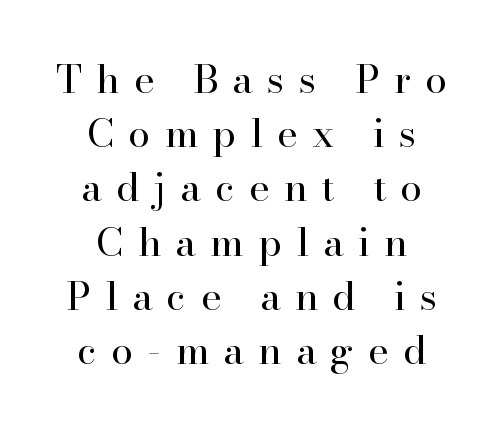
{"serif": "yes", "italic": "no", "bold": "no", "weight": "regular", "width": "normal", "stroke_contrast": "high", "x_height": "small", "monospaced": "no", "underline": "no", "align": "center", "line_spacing": "normal", "line_spacing_ratio": 1.39, "letter_spacing": "wide", "letter_spacing_em": 0.37, "glyph_px": 39}
